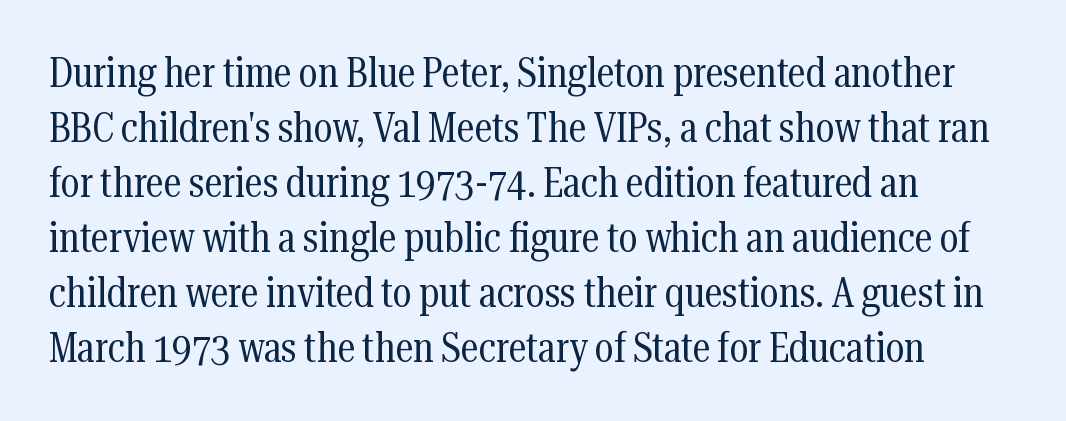
{"serif": "yes", "italic": "no", "bold": "no", "weight": "regular", "width": "condensed", "stroke_contrast": "medium", "x_height": "medium", "monospaced": "no", "underline": "no", "align": "left", "line_spacing": "normal", "line_spacing_ratio": 1.34, "letter_spacing": "normal", "letter_spacing_em": 0.0, "glyph_px": 41}
